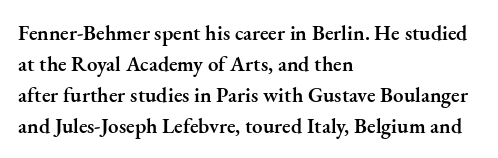
The lines are quadded left. No word sits above an underline. A typesetter would mark this as roman, not italic. Observe the ordinary spacing: letters are neighbours, not strangers.
